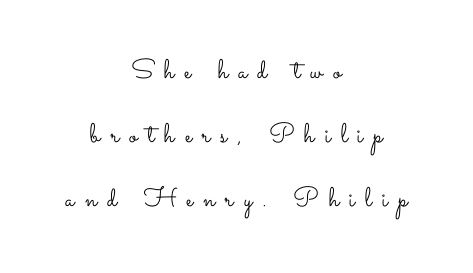
{"bold": "no", "underline": "no", "align": "center", "line_spacing": "loose", "line_spacing_ratio": 2.37, "letter_spacing": "wide", "letter_spacing_em": 0.38, "glyph_px": 27}
